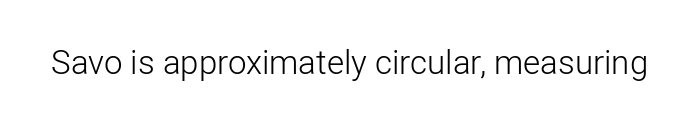
The image shows 33 px light sans-serif type, upright; set normal letter spacing, not underlined; low stroke contrast and a medium x-height.
